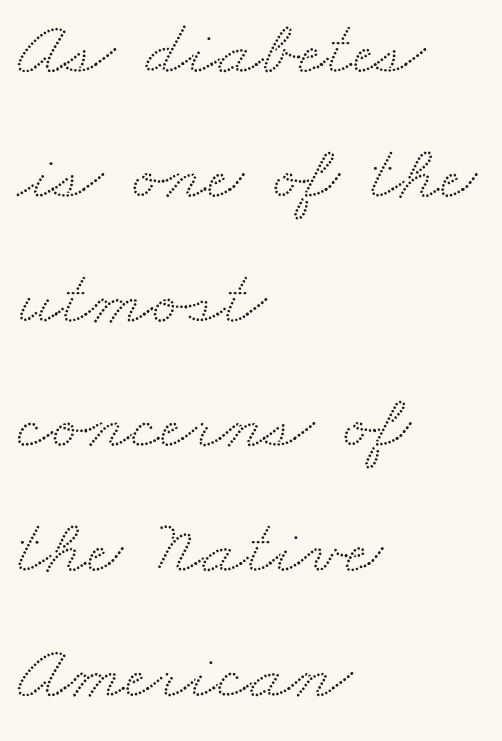
Q: Is the typeface a serif or a sans-serif typeface? A: Serif.
Q: Is the text underlined? A: No.
Q: How is the paragraph aligned? A: Left-aligned.
Q: Is the spacing between letters normal or unusually wide? A: Normal.
Q: Is the spacing between lines tight, normal or loose? A: Normal.
Q: Width (condensed, normal, or wide)? A: Wide.
Q: Stroke contrast? A: Medium.
Q: x-height? A: Small.
Q: Monospaced? A: No.
